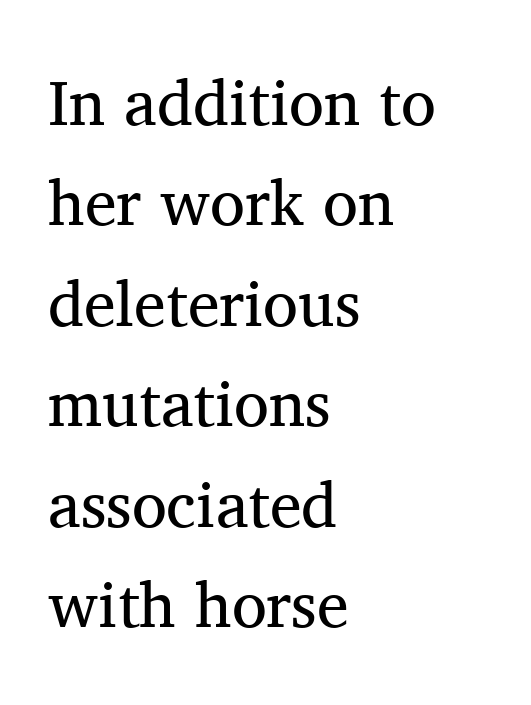
Q: Is the text bold? A: No.
Q: Is the text italic (slanted)? A: No, it is upright.
Q: Is the typeface a serif or a sans-serif typeface? A: Serif.
Q: Is the text underlined? A: No.
Q: How is the paragraph aligned? A: Left-aligned.
Q: Is the spacing between letters normal or unusually wide? A: Normal.
Q: Is the spacing between lines tight, normal or loose? A: Normal.
Q: Width (condensed, normal, or wide)? A: Normal.
Q: Stroke contrast? A: Medium.
Q: x-height? A: Medium.
Q: Monospaced? A: No.
